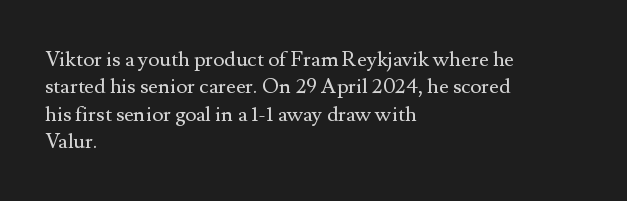
Q: Is the text bold? A: No.
Q: Is the text italic (slanted)? A: No, it is upright.
Q: Is the text underlined? A: No.
Q: How is the paragraph aligned? A: Left-aligned.
Q: Is the spacing between letters normal or unusually wide? A: Normal.
Q: Is the spacing between lines tight, normal or loose? A: Normal.
